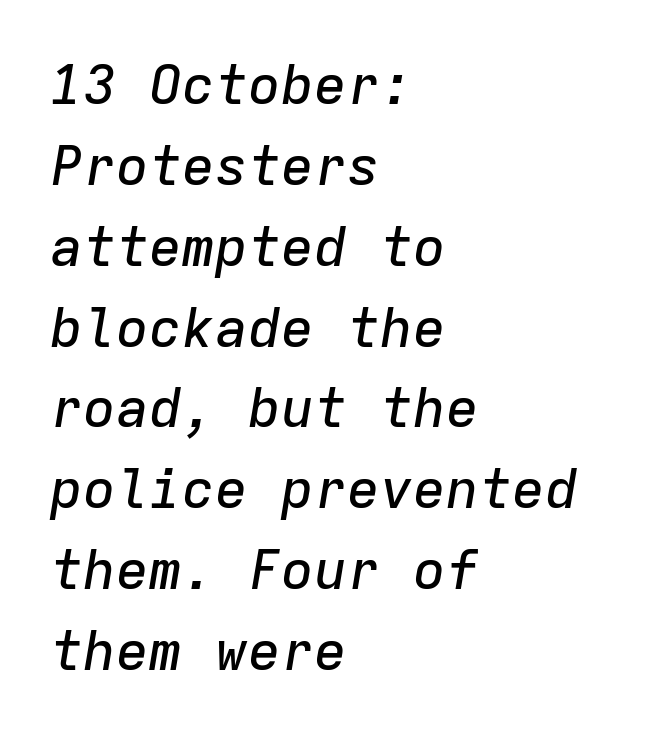
{"italic": "yes", "lean": "right", "slant_degrees": 9, "width": "normal", "stroke_contrast": "low", "x_height": "medium", "monospaced": "yes", "underline": "no", "align": "left", "line_spacing": "normal", "line_spacing_ratio": 1.47, "letter_spacing": "normal", "letter_spacing_em": 0.0, "glyph_px": 55}
